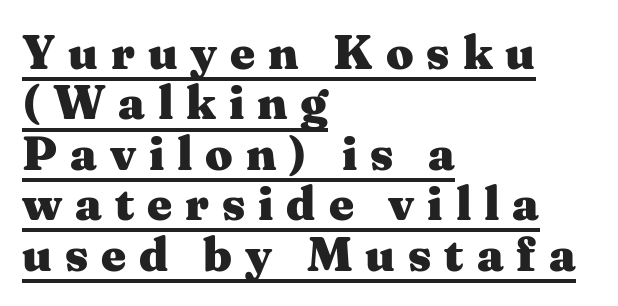
Q: Is the text bold? A: Yes.
Q: Is the text italic (slanted)? A: No, it is upright.
Q: Is the typeface a serif or a sans-serif typeface? A: Serif.
Q: Is the text underlined? A: Yes.
Q: How is the paragraph aligned? A: Left-aligned.
Q: Is the spacing between letters normal or unusually wide? A: Unusually wide.
Q: Is the spacing between lines tight, normal or loose? A: Tight.
Q: Width (condensed, normal, or wide)? A: Wide.
Q: Stroke contrast? A: Medium.
Q: x-height? A: Medium.
Q: Monospaced? A: No.
